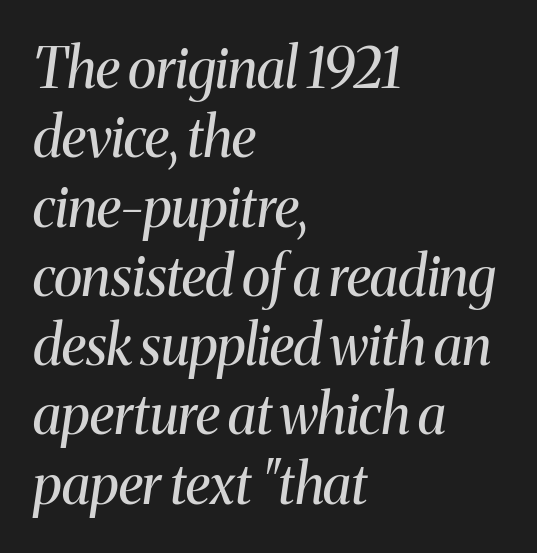
Q: Is the text bold? A: No.
Q: Is the text italic (slanted)? A: Yes, it leans right by about 8 degrees.
Q: Is the typeface a serif or a sans-serif typeface? A: Serif.
Q: Is the text underlined? A: No.
Q: How is the paragraph aligned? A: Left-aligned.
Q: Is the spacing between letters normal or unusually wide? A: Normal.
Q: Is the spacing between lines tight, normal or loose? A: Normal.
Q: Width (condensed, normal, or wide)? A: Normal.
Q: Stroke contrast? A: Medium.
Q: x-height? A: Medium.
Q: Monospaced? A: No.
